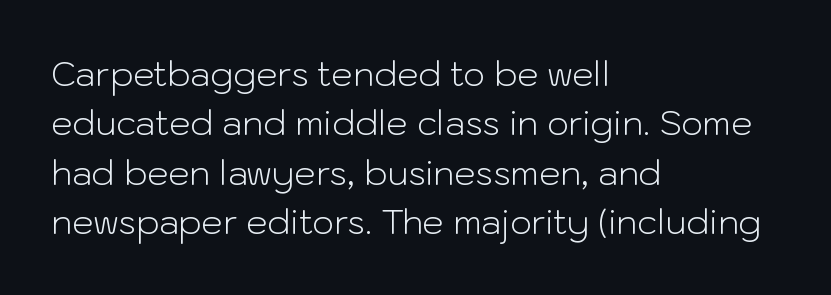
This block has exactly the height ordinary leading produces. The typeface chosen for these lines omits serifs. A student would call this left alignment; a typographer would say flush left, rag right. The passage shown is typed in a proportional face where columns would drift. Bold? No — there's no thickening of the strokes. You can tell it's not italic because the verticals are truly vertical.
